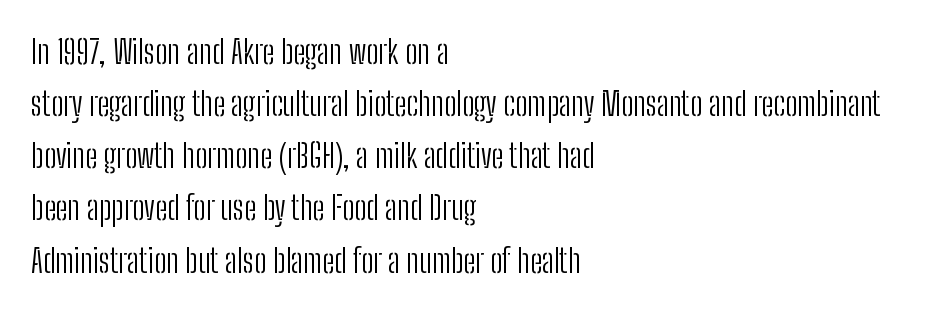
Q: Is the text bold? A: No.
Q: Is the text italic (slanted)? A: No, it is upright.
Q: Is the typeface a serif or a sans-serif typeface? A: Sans-serif.
Q: Is the text underlined? A: No.
Q: How is the paragraph aligned? A: Left-aligned.
Q: Is the spacing between letters normal or unusually wide? A: Normal.
Q: Is the spacing between lines tight, normal or loose? A: Normal.
Q: Width (condensed, normal, or wide)? A: Condensed.
Q: Stroke contrast? A: Low.
Q: x-height? A: Medium.
Q: Monospaced? A: No.
